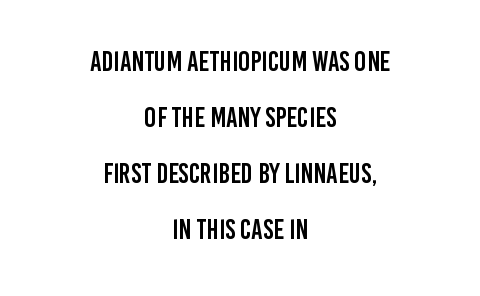
{"serif": "no", "italic": "no", "width": "condensed", "stroke_contrast": "low", "x_height": "large", "monospaced": "no", "underline": "no", "align": "center", "line_spacing": "loose", "line_spacing_ratio": 2.0, "letter_spacing": "normal", "letter_spacing_em": 0.0, "glyph_px": 28}
